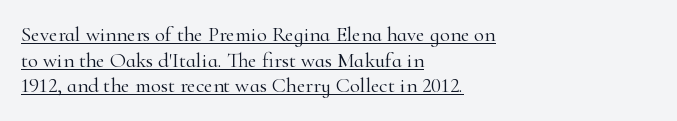
{"italic": "no", "bold": "no", "underline": "yes", "align": "left", "line_spacing_ratio": 1.22, "letter_spacing": "normal", "letter_spacing_em": 0.0, "glyph_px": 21}
